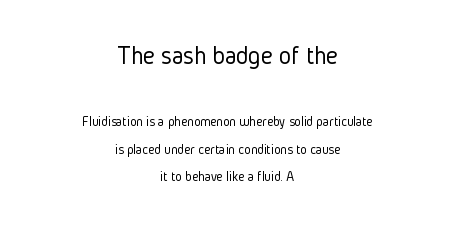
The image shows 26 px text type, upright; set centered, loose line spacing (1.97x), normal letter spacing, not underlined; the first (top) block is 1.86x larger.
